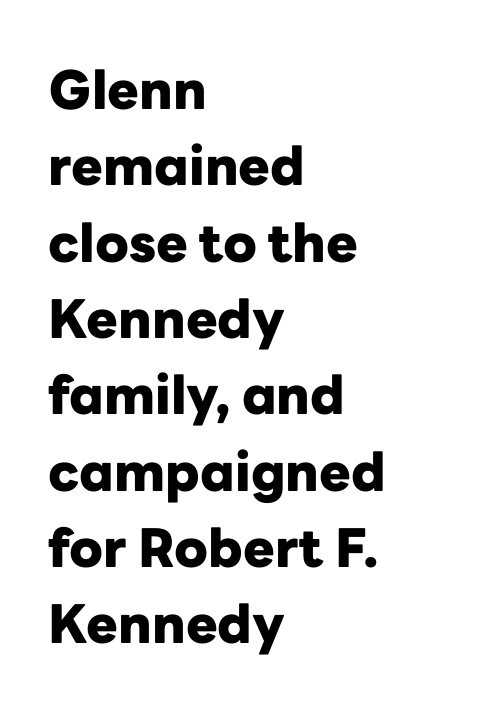
{"serif": "no", "italic": "no", "bold": "yes", "weight": "heavy", "width": "normal", "stroke_contrast": "low", "x_height": "medium", "monospaced": "no", "underline": "no", "align": "left", "line_spacing": "normal", "line_spacing_ratio": 1.44, "letter_spacing": "normal", "letter_spacing_em": 0.0, "glyph_px": 53}
